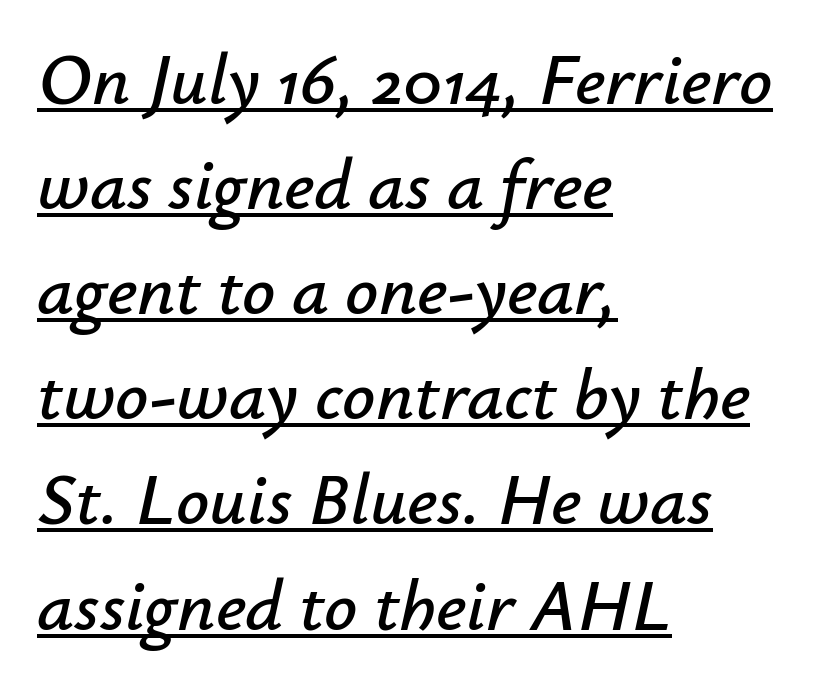
The image shows 73 px text type, italic (leaning right); set left-aligned, normal line spacing (1.44x), normal letter spacing, underlined; low stroke contrast and a small x-height.
